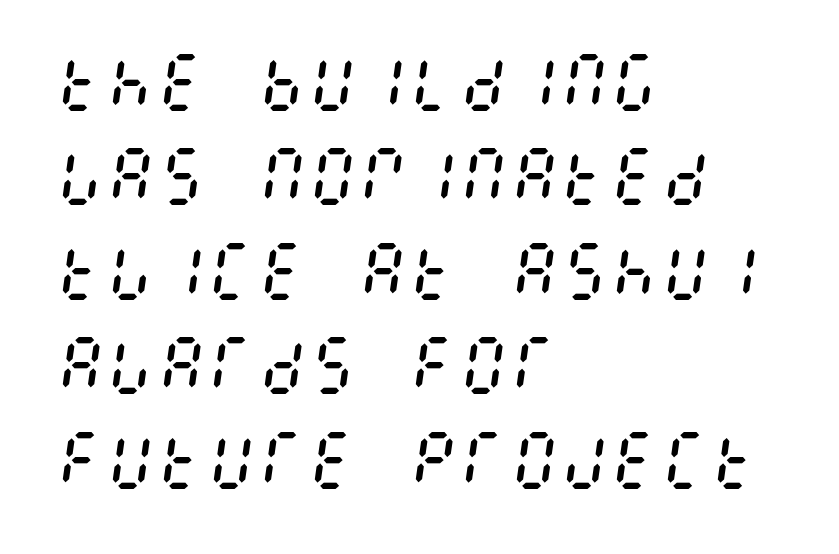
Q: Is the text bold? A: No.
Q: Is the text italic (slanted)? A: Yes, it leans right by about 8 degrees.
Q: Is the text underlined? A: No.
Q: How is the paragraph aligned? A: Left-aligned.
Q: Is the spacing between letters normal or unusually wide? A: Normal.
Q: Is the spacing between lines tight, normal or loose? A: Normal.
Q: Width (condensed, normal, or wide)? A: Condensed.
Q: Stroke contrast? A: Medium.
Q: x-height? A: Large.
